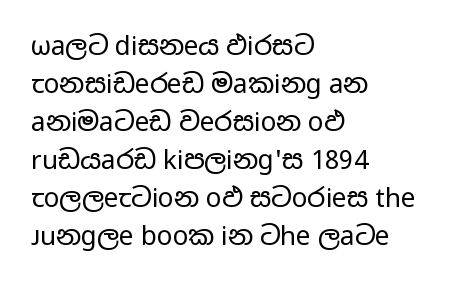
Visually the block forms a straight wall on the left and a jagged coastline on the right. Caption: standard tracking, unaltered. The type sits square on the baseline with zero lean. Weight: not bold — regular or lighter.
